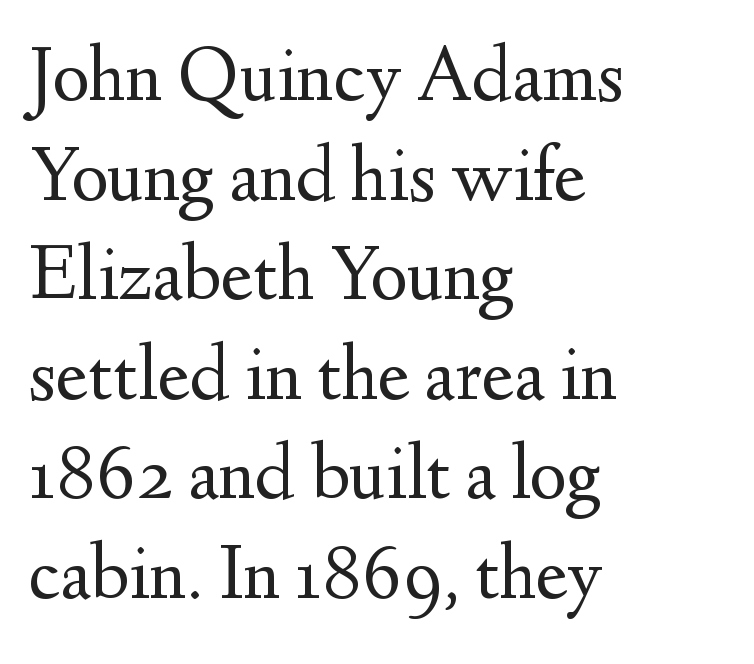
A typesetter would call this zero additional tracking. Glance below the letters and you will spot only blank space. The paragraph has a hard left edge and a soft right edge. How would I describe the line gaps? Plain and ordinary. The letters advance in unequal steps, a hallmark of proportional type.
